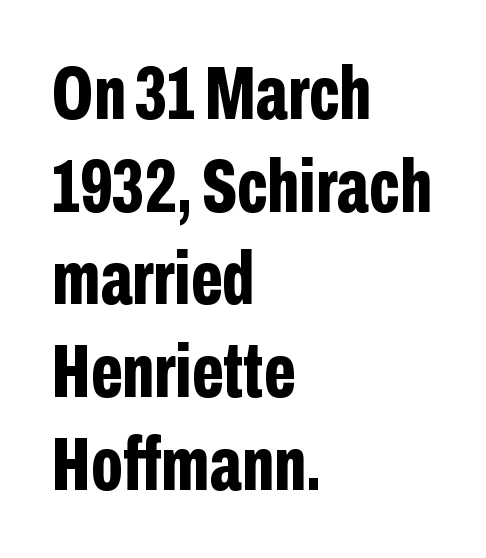
{"serif": "no", "italic": "no", "bold": "yes", "weight": "bold", "width": "condensed", "stroke_contrast": "low", "x_height": "medium", "monospaced": "no", "underline": "no", "align": "left", "line_spacing_ratio": 1.22, "letter_spacing": "normal", "letter_spacing_em": 0.0, "glyph_px": 76}
